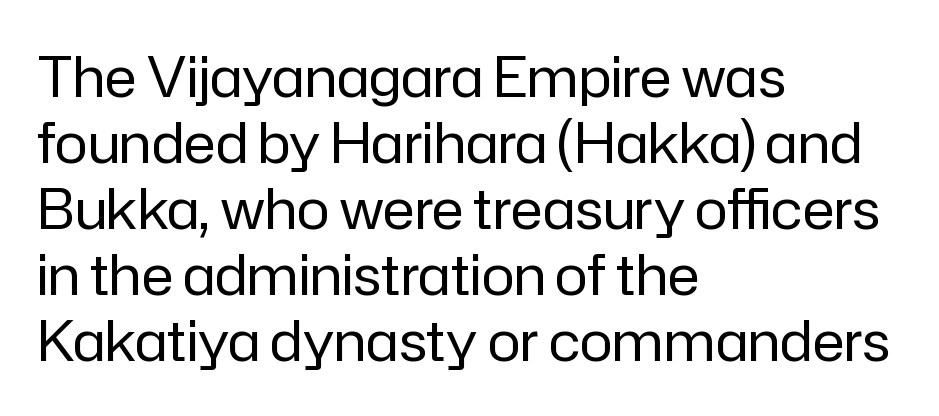
The image shows 55 px regular-weight sans-serif type, upright; set left-aligned, line spacing 1.2x, normal letter spacing, not underlined; low stroke contrast and a medium x-height.
